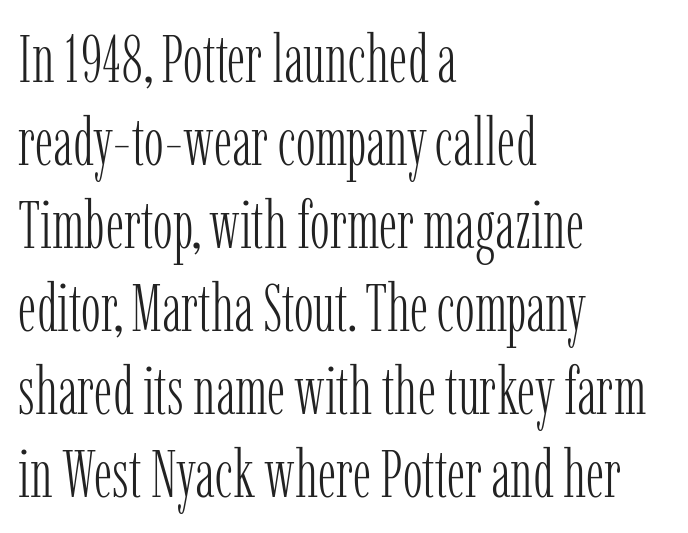
The image shows 67 px light, condensed serif type, upright; set left-aligned, line spacing 1.24x, normal letter spacing, not underlined; low stroke contrast and a medium x-height.
